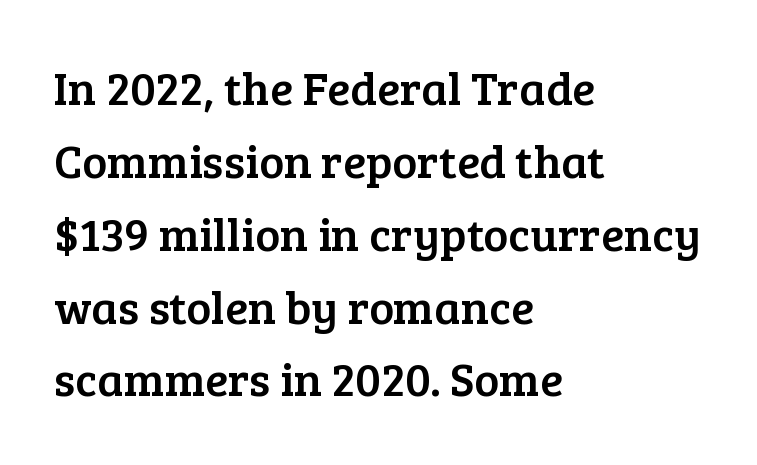
Horizontal alignment here is leftward, the default for most running prose. Note: serifs present on the glyphs. Default kerning and tracking; the words read as compact shapes. Rendered with straight, roman letterforms.
